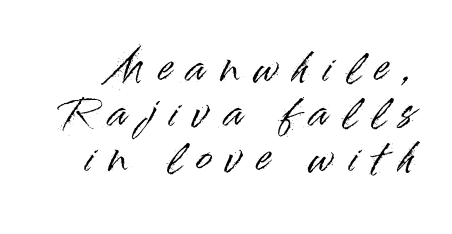
The gap between lines stays unmarked. Is this a sans? Yes — the strokes have no serifs. How are the letters spaced? Widely, with obvious added tracking. Character widths vary here, with narrow letters taking less room than wide ones.
